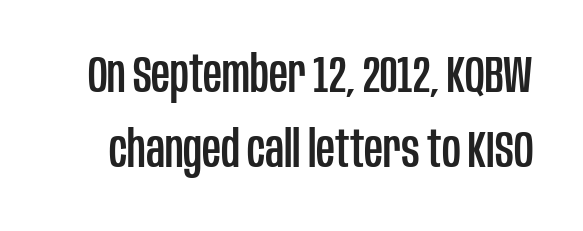
Q: Is the text italic (slanted)? A: No, it is upright.
Q: Is the typeface a serif or a sans-serif typeface? A: Sans-serif.
Q: Is the text underlined? A: No.
Q: Is the spacing between letters normal or unusually wide? A: Normal.
Q: Is the spacing between lines tight, normal or loose? A: Normal.
Q: Width (condensed, normal, or wide)? A: Condensed.
Q: Stroke contrast? A: Low.
Q: x-height? A: Large.
Q: Monospaced? A: No.
